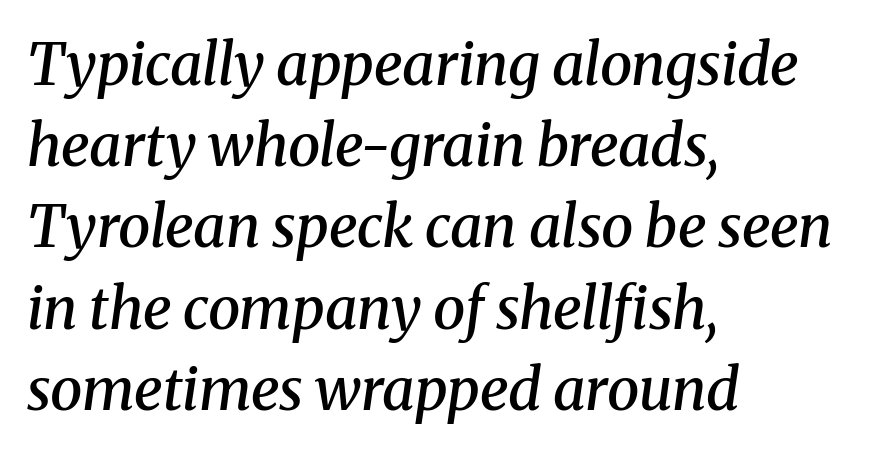
The image shows 58 px semibold serif type, italic (leaning right); set left-aligned, normal line spacing (1.4x), normal letter spacing, not underlined; medium stroke contrast and a medium x-height.
